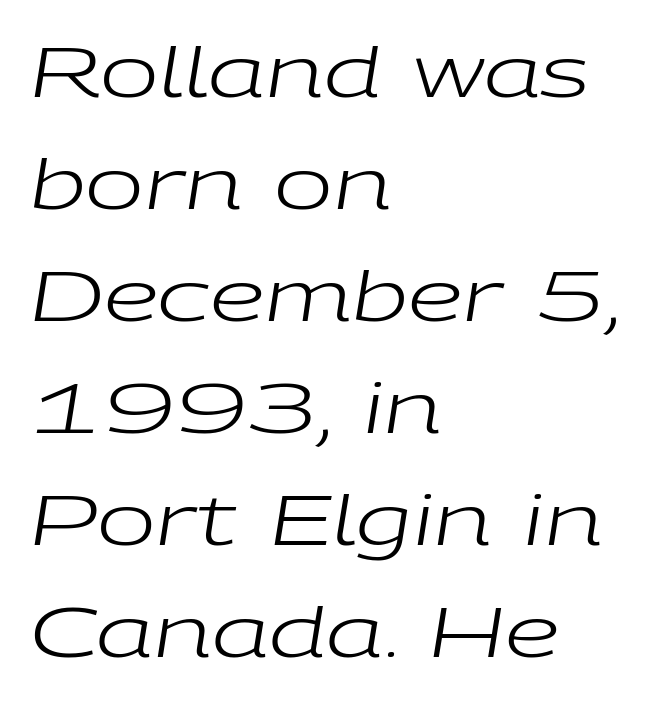
{"italic": "yes", "lean": "right", "slant_degrees": 9, "bold": "no", "weight": "regular", "width": "wide", "stroke_contrast": "low", "x_height": "medium", "monospaced": "no", "underline": "no", "align": "left", "line_spacing": "normal", "line_spacing_ratio": 1.6, "letter_spacing": "normal", "letter_spacing_em": 0.0, "glyph_px": 70}
